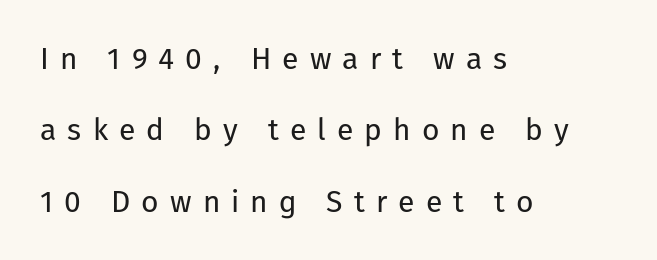
Q: Is the text bold? A: No.
Q: Is the text italic (slanted)? A: No, it is upright.
Q: Is the typeface a serif or a sans-serif typeface? A: Sans-serif.
Q: Is the text underlined? A: No.
Q: How is the paragraph aligned? A: Left-aligned.
Q: Is the spacing between letters normal or unusually wide? A: Unusually wide.
Q: Is the spacing between lines tight, normal or loose? A: Loose.
Q: Width (condensed, normal, or wide)? A: Normal.
Q: Stroke contrast? A: Low.
Q: x-height? A: Medium.
Q: Monospaced? A: No.
